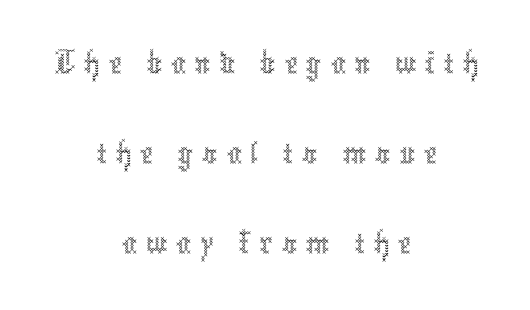
Q: Is the text bold? A: No.
Q: Is the text italic (slanted)? A: No, it is upright.
Q: Is the text underlined? A: No.
Q: How is the paragraph aligned? A: Centered.
Q: Width (condensed, normal, or wide)? A: Condensed.
Q: x-height? A: Medium.
Q: Monospaced? A: No.
